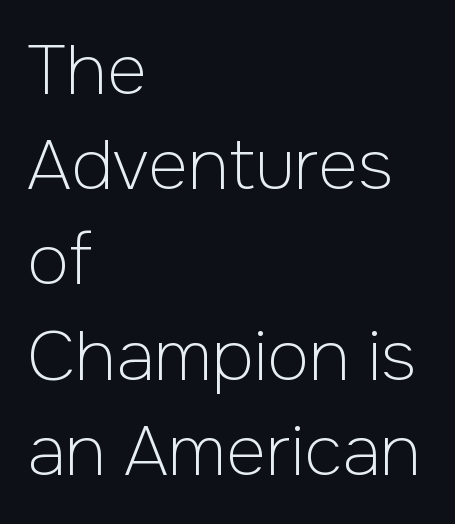
Notice how the passage keeps a crisp vertical edge on the left only. The letters carry no serifs — their stems end cleanly without finishing strokes. Varying glyph widths throughout — classic text-font behaviour. The type sits square on the baseline with zero lean. No word sits above an underline.
